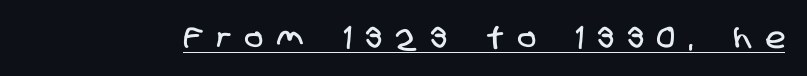
Q: Is the typeface a serif or a sans-serif typeface? A: Sans-serif.
Q: Is the text underlined? A: Yes.
Q: Is the spacing between letters normal or unusually wide? A: Unusually wide.
Q: Width (condensed, normal, or wide)? A: Condensed.
Q: Stroke contrast? A: Low.
Q: x-height? A: Large.
Q: Monospaced? A: No.
